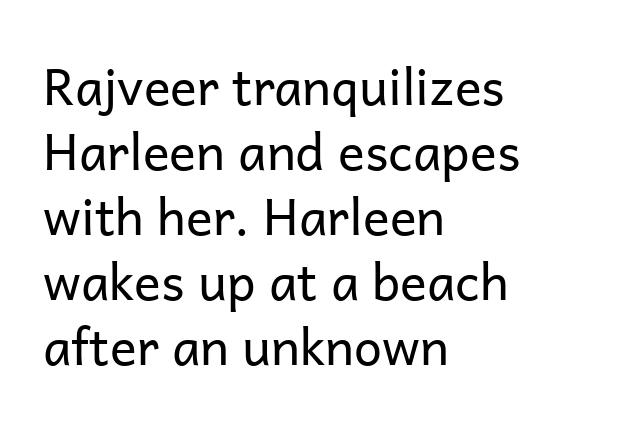
{"serif": "no", "italic": "no", "bold": "no", "weight": "regular", "width": "normal", "stroke_contrast": "low", "x_height": "medium", "monospaced": "no", "underline": "no", "align": "left", "line_spacing": "normal", "line_spacing_ratio": 1.3, "letter_spacing": "normal", "letter_spacing_em": 0.0, "glyph_px": 50}
